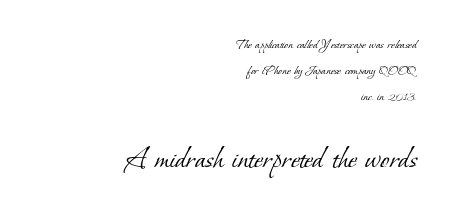
Q: Is the text bold? A: No.
Q: Is the typeface a serif or a sans-serif typeface? A: Serif.
Q: Is the text underlined? A: No.
Q: How is the paragraph aligned? A: Right-aligned.
Q: Is the spacing between letters normal or unusually wide? A: Normal.
Q: Which block of text is set in a larger size, the first (top) or the second (bottom)? A: The second (bottom) one.
Q: Width (condensed, normal, or wide)? A: Normal.
Q: Stroke contrast? A: Low.
Q: x-height? A: Small.
Q: Monospaced? A: No.
